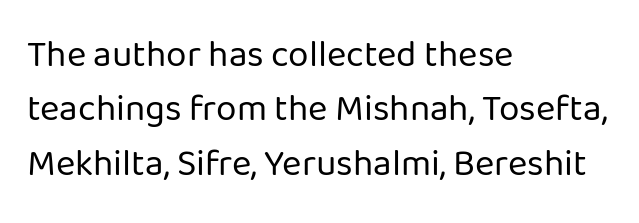
Q: Is the text bold? A: No.
Q: Is the text italic (slanted)? A: No, it is upright.
Q: Is the typeface a serif or a sans-serif typeface? A: Sans-serif.
Q: Is the text underlined? A: No.
Q: How is the paragraph aligned? A: Left-aligned.
Q: Is the spacing between letters normal or unusually wide? A: Normal.
Q: Is the spacing between lines tight, normal or loose? A: Normal.
Q: Width (condensed, normal, or wide)? A: Normal.
Q: Stroke contrast? A: Low.
Q: x-height? A: Medium.
Q: Monospaced? A: No.
